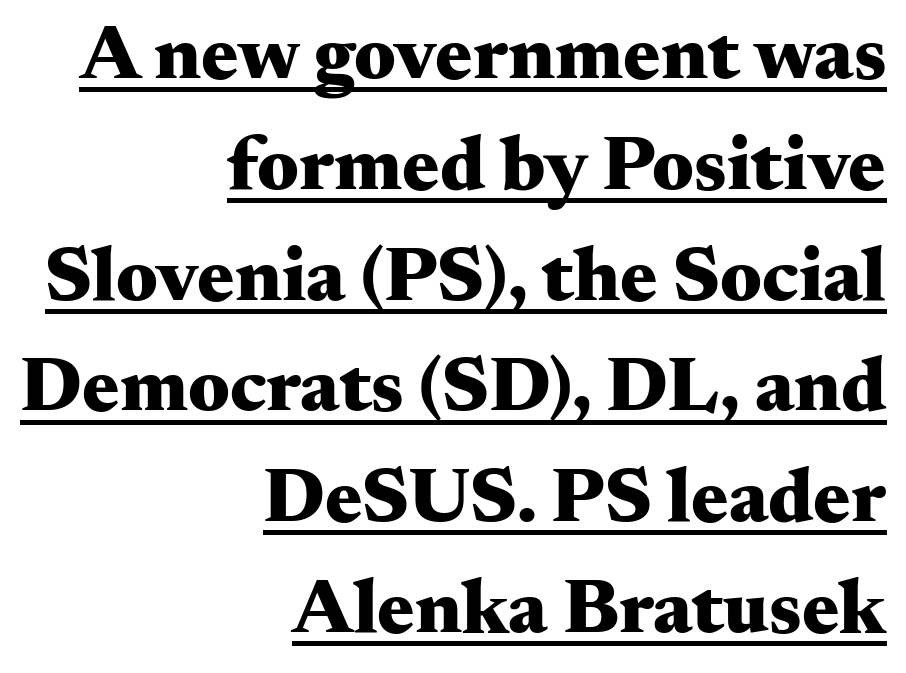
The image shows 78 px heavy, wide serif type, upright; set right-aligned, normal line spacing (1.42x), normal letter spacing, underlined; medium stroke contrast and a small x-height.
